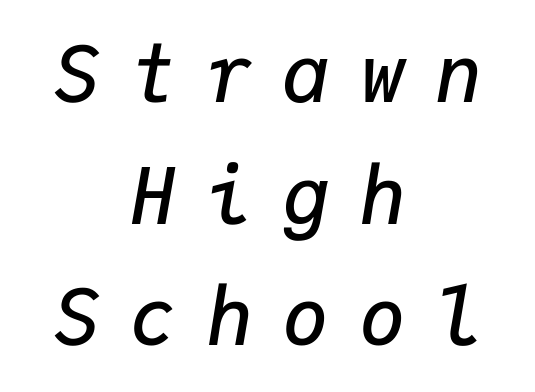
The image shows 78 px semibold type, italic (leaning right), monospaced; set centered, normal line spacing (1.56x), unusually wide letter spacing (+0.38 em), not underlined; low stroke contrast and a medium x-height.
